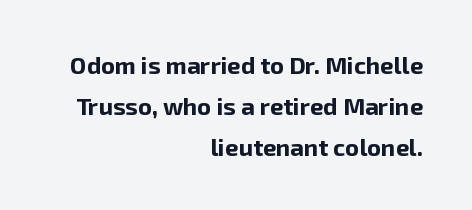
{"italic": "no", "bold": "yes", "underline": "no", "align": "right", "line_spacing": "normal", "line_spacing_ratio": 1.7, "letter_spacing": "normal", "letter_spacing_em": 0.0, "glyph_px": 24}
